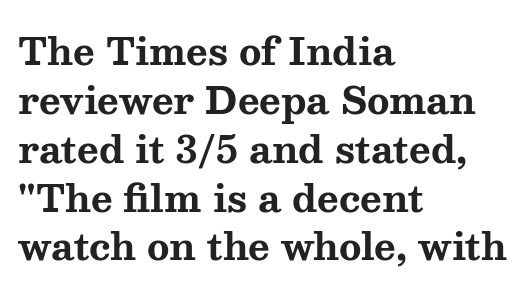
The image shows 37 px bold, wide serif type, upright; set left-aligned, normal line spacing (1.32x), normal letter spacing, not underlined; medium stroke contrast and a medium x-height.
